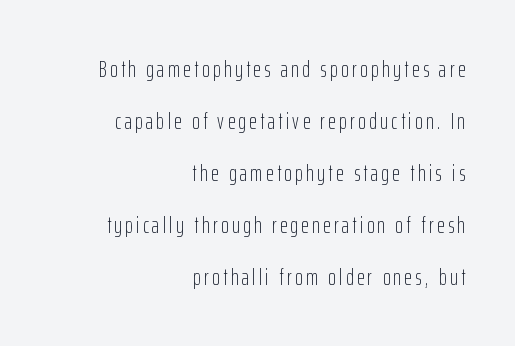
The image shows 23 px text type, upright; set right-aligned, loose line spacing (2.26x), not underlined.
